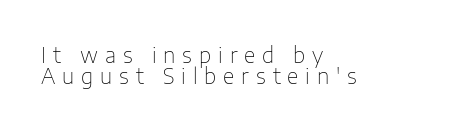
Short and long lines alike share a common starting point at left. Observe the wide spacing: letters keep a clear distance from each other. The baseline area is clear. Stem width sits at or under what a default text font uses. How would I describe the line gaps? Narrow and economical.
